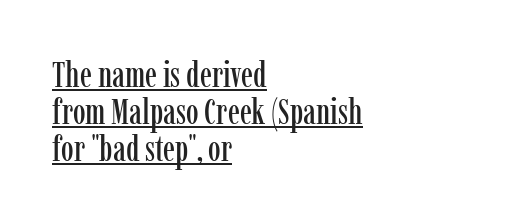
The image shows 36 px condensed serif type, upright; set left-aligned, tight line spacing (1.03x), normal letter spacing, underlined; low stroke contrast and a medium x-height.
